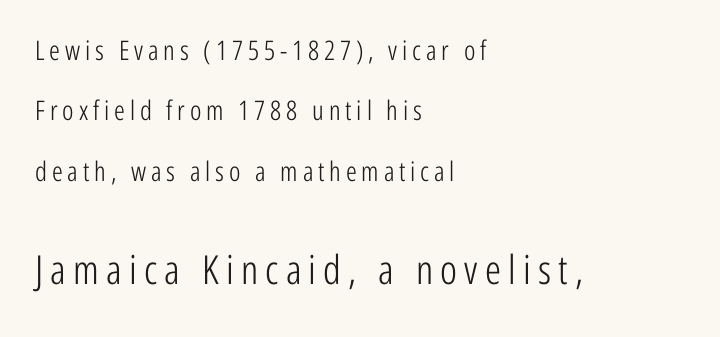
Q: Is the text bold? A: No.
Q: Is the text italic (slanted)? A: No, it is upright.
Q: Is the typeface a serif or a sans-serif typeface? A: Sans-serif.
Q: Is the text underlined? A: No.
Q: How is the paragraph aligned? A: Left-aligned.
Q: Is the spacing between lines tight, normal or loose? A: Loose.
Q: Which block of text is set in a larger size, the first (top) or the second (bottom)? A: The second (bottom) one.
Q: Width (condensed, normal, or wide)? A: Condensed.
Q: Stroke contrast? A: Low.
Q: x-height? A: Medium.
Q: Monospaced? A: No.
